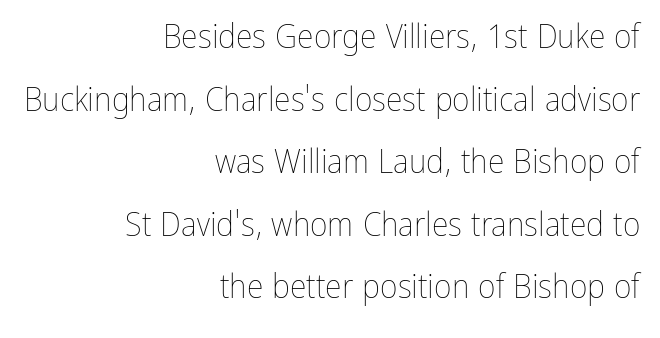
The image shows 34 px thin, condensed type, upright; set right-aligned, line spacing 1.84x, normal letter spacing, not underlined; low stroke contrast and a medium x-height.
